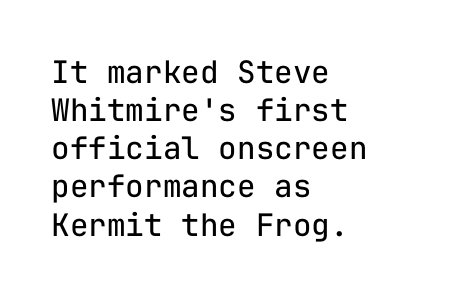
{"serif": "no", "italic": "no", "bold": "no", "weight": "regular", "width": "normal", "stroke_contrast": "low", "x_height": "medium", "monospaced": "yes", "underline": "no", "align": "left", "line_spacing_ratio": 1.23, "letter_spacing": "normal", "letter_spacing_em": 0.0, "glyph_px": 31}
